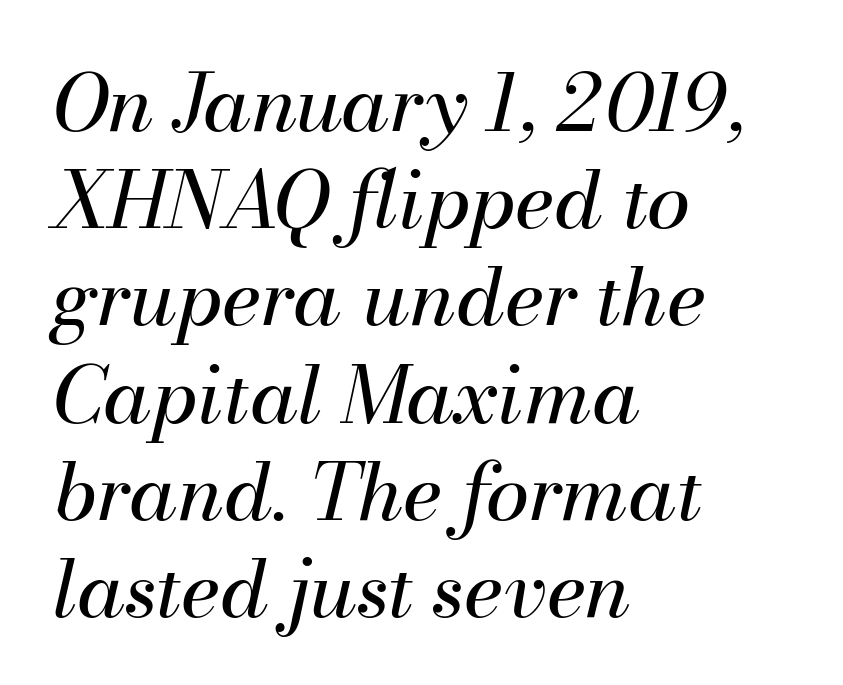
Q: Is the text bold? A: No.
Q: Is the text italic (slanted)? A: Yes, it leans right by about 13 degrees.
Q: Is the text underlined? A: No.
Q: How is the paragraph aligned? A: Left-aligned.
Q: Is the spacing between letters normal or unusually wide? A: Normal.
Q: Width (condensed, normal, or wide)? A: Normal.
Q: Stroke contrast? A: Medium.
Q: x-height? A: Small.
Q: Monospaced? A: No.
